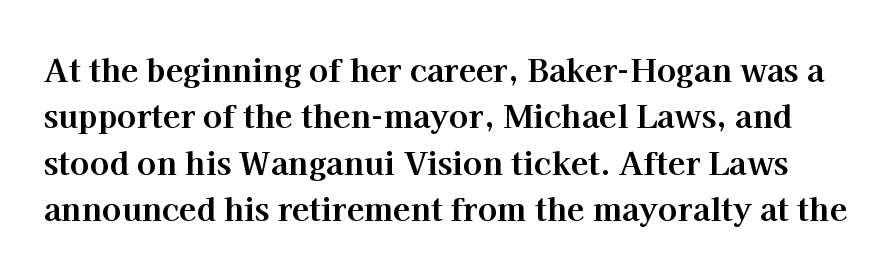
{"serif": "yes", "italic": "no", "bold": "yes", "weight": "bold", "width": "normal", "stroke_contrast": "high", "x_height": "medium", "monospaced": "no", "underline": "no", "line_spacing": "normal", "line_spacing_ratio": 1.45, "letter_spacing": "normal", "letter_spacing_em": 0.0, "glyph_px": 32}
